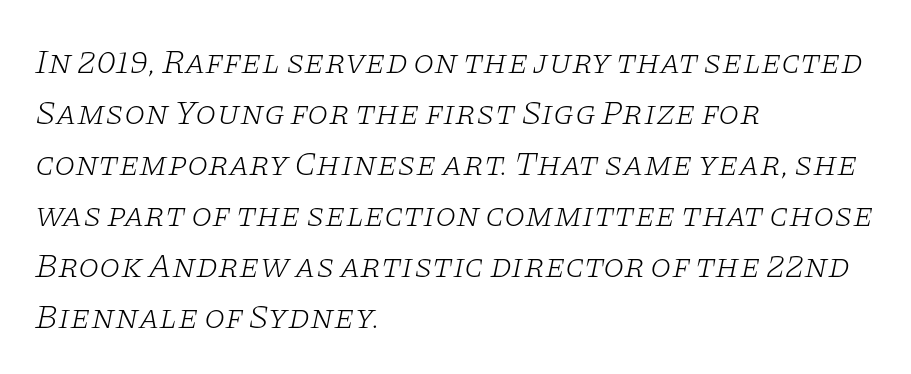
Q: Is the text bold? A: No.
Q: Is the text italic (slanted)? A: Yes, it leans right by about 11 degrees.
Q: Is the typeface a serif or a sans-serif typeface? A: Serif.
Q: Is the text underlined? A: No.
Q: How is the paragraph aligned? A: Left-aligned.
Q: Is the spacing between letters normal or unusually wide? A: Normal.
Q: Is the spacing between lines tight, normal or loose? A: Normal.
Q: Width (condensed, normal, or wide)? A: Wide.
Q: Stroke contrast? A: Low.
Q: x-height? A: Large.
Q: Monospaced? A: No.
